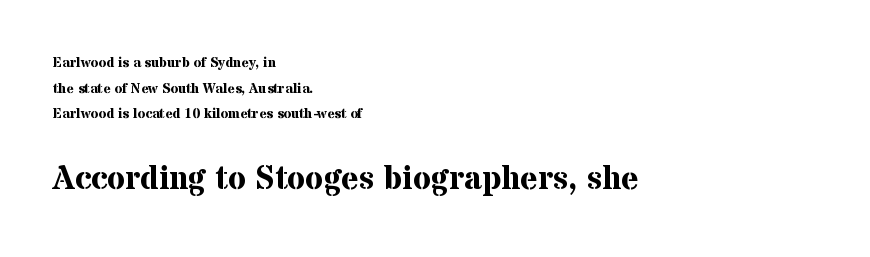
The image shows 33 px bold serif type, upright; set left-aligned, line spacing 1.83x, normal letter spacing, not underlined; the second (bottom) block is 2.36x larger; medium stroke contrast and a medium x-height.
